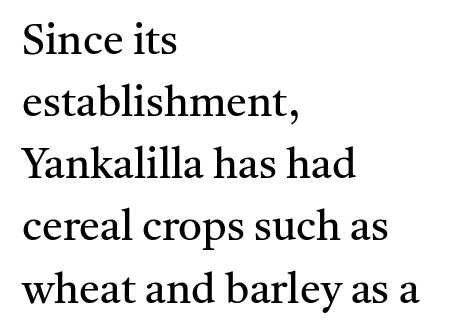
The image shows 42 px regular-weight serif type, upright; set left-aligned, normal line spacing (1.48x), normal letter spacing, not underlined; medium stroke contrast and a medium x-height.
